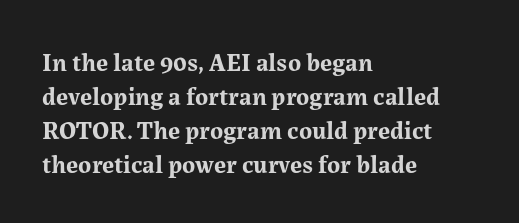
The image shows 25 px bold type, upright; set left-aligned, normal line spacing (1.36x), normal letter spacing, not underlined.
